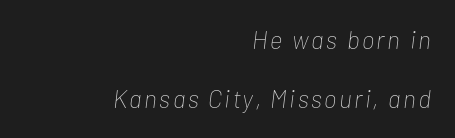
The line-height multiplier appears high, well above default. The passage is arranged like a letterhead date or caption credit — flush right. Emphasis-style slanted type is in use. Nobody drew a line under any word here. No chunkiness to these letters — they're not bold.
